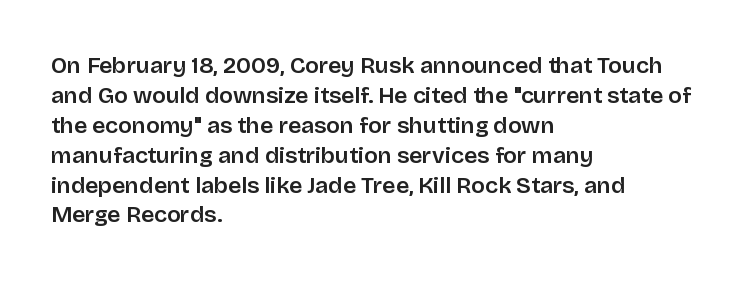
Q: Is the text bold? A: Semi-bold.
Q: Is the text italic (slanted)? A: No, it is upright.
Q: Is the text underlined? A: No.
Q: How is the paragraph aligned? A: Left-aligned.
Q: Is the spacing between letters normal or unusually wide? A: Normal.
Q: Is the spacing between lines tight, normal or loose? A: Normal.
